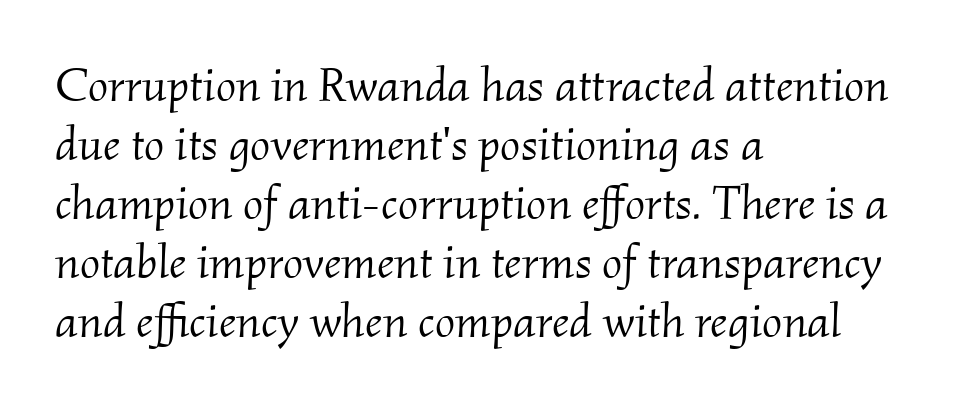
The letters carry serifs — small finishing strokes at the ends of their stems. Heft: none added — not bold. The horizontal fit of the characters is conventional and even. Caption: multi-line text, flush left, ragged right.
